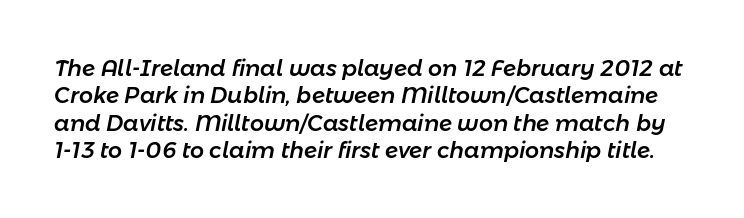
Q: Is the text italic (slanted)? A: Yes, it leans right by about 11 degrees.
Q: Is the text underlined? A: No.
Q: Is the spacing between letters normal or unusually wide? A: Normal.
